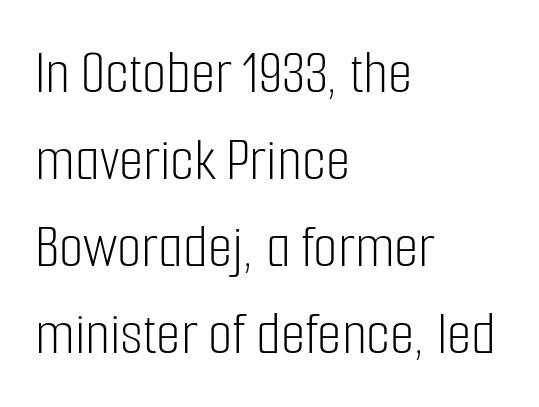
{"serif": "no", "italic": "no", "bold": "no", "weight": "light", "width": "condensed", "stroke_contrast": "low", "x_height": "medium", "monospaced": "no", "underline": "no", "align": "left", "line_spacing": "normal", "line_spacing_ratio": 1.38, "letter_spacing": "normal", "letter_spacing_em": 0.0, "glyph_px": 63}
